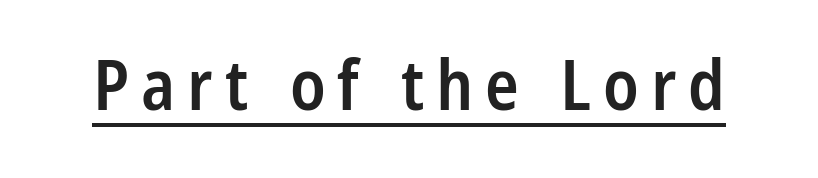
{"serif": "no", "italic": "no", "bold": "semi", "weight": "semibold", "width": "condensed", "stroke_contrast": "low", "x_height": "large", "monospaced": "no", "underline": "yes", "glyph_px": 70}
